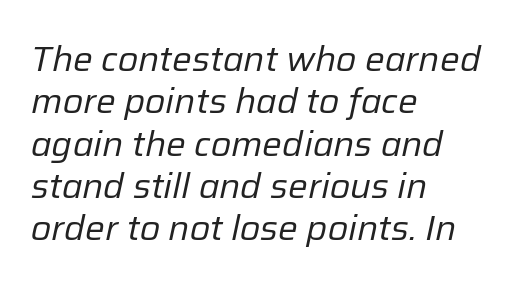
This is not heavy type; no bold has been used. Looking at the ascenders, they clearly lean. The compositor pushed each line to the left boundary. The string is rendered with underlining switched off. These lines keep a tight, regular rhythm from letter to letter. Is this a fixed-width face? No — the glyphs have proportional, varying widths.
